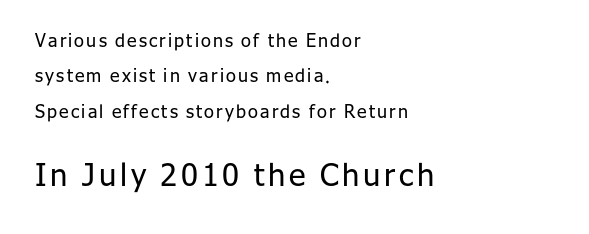
{"serif": "no", "italic": "no", "bold": "no", "weight": "regular", "width": "normal", "stroke_contrast": "low", "x_height": "medium", "monospaced": "no", "underline": "no", "align": "left", "line_spacing": "loose", "line_spacing_ratio": 1.97, "larger_block": "second", "size_ratio": 1.72, "glyph_px": 31}
